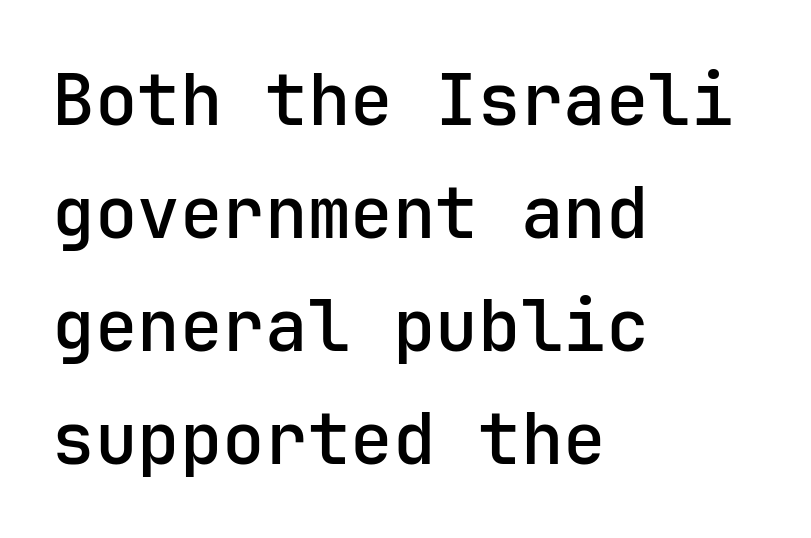
These lines stack with their left ends in a neat column. The letterforms sit shoulder to shoulder at normal distance. Underlining? Definitely not there. Spacing verdict: monospaced, one width for all characters.
